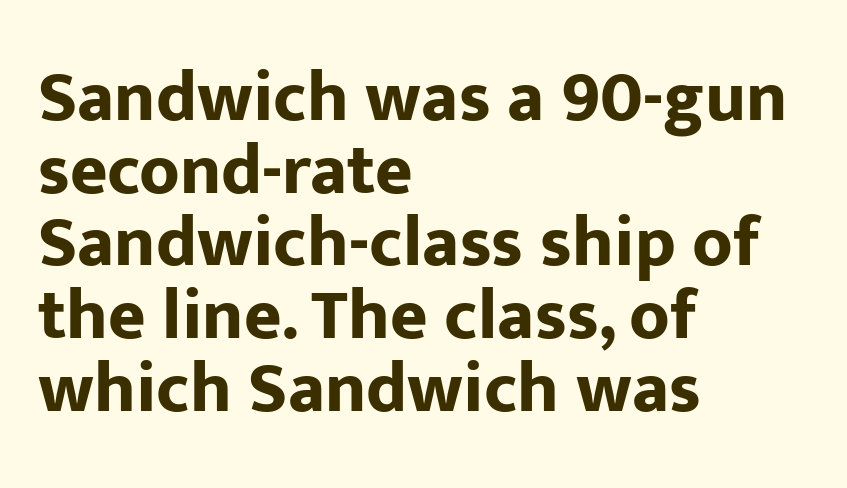
{"serif": "no", "italic": "no", "bold": "yes", "weight": "bold", "width": "normal", "stroke_contrast": "low", "x_height": "medium", "monospaced": "no", "underline": "no", "align": "left", "line_spacing": "tight", "line_spacing_ratio": 1.01, "letter_spacing": "normal", "letter_spacing_em": 0.0, "glyph_px": 72}
